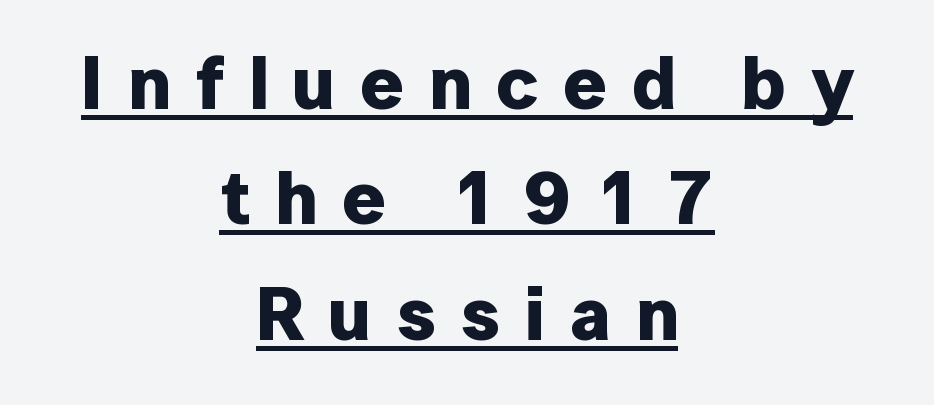
{"serif": "no", "italic": "no", "bold": "yes", "weight": "bold", "width": "normal", "stroke_contrast": "low", "x_height": "medium", "monospaced": "no", "underline": "yes", "align": "center", "line_spacing": "normal", "line_spacing_ratio": 1.54, "letter_spacing": "wide", "letter_spacing_em": 0.33, "glyph_px": 75}
